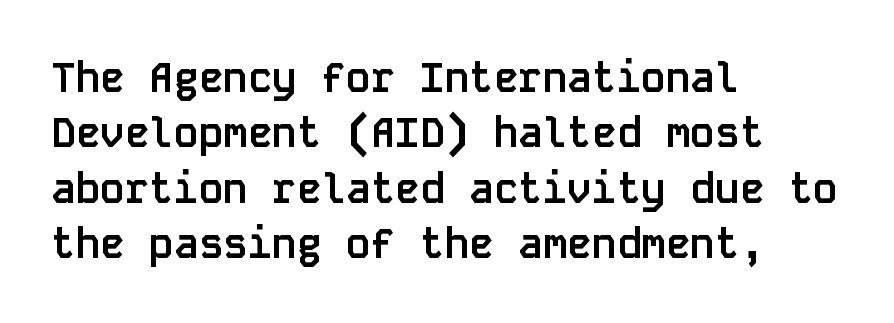
The image shows 41 px semibold sans-serif type, upright, monospaced; set left-aligned, normal line spacing (1.35x), normal letter spacing, not underlined; low stroke contrast and a large x-height.
